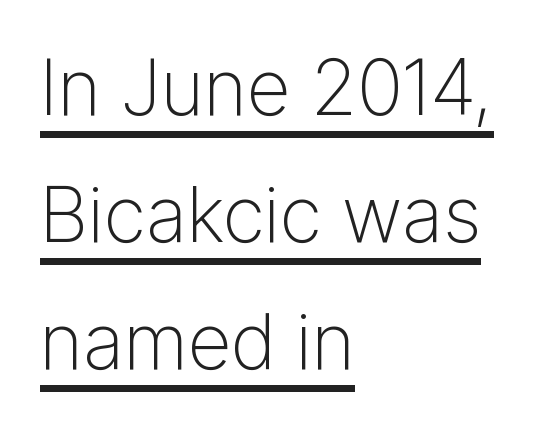
{"serif": "no", "italic": "no", "bold": "no", "weight": "light", "width": "normal", "stroke_contrast": "low", "x_height": "medium", "monospaced": "no", "underline": "yes", "align": "left", "line_spacing": "normal", "line_spacing_ratio": 1.65, "letter_spacing": "normal", "letter_spacing_em": 0.0, "glyph_px": 77}
